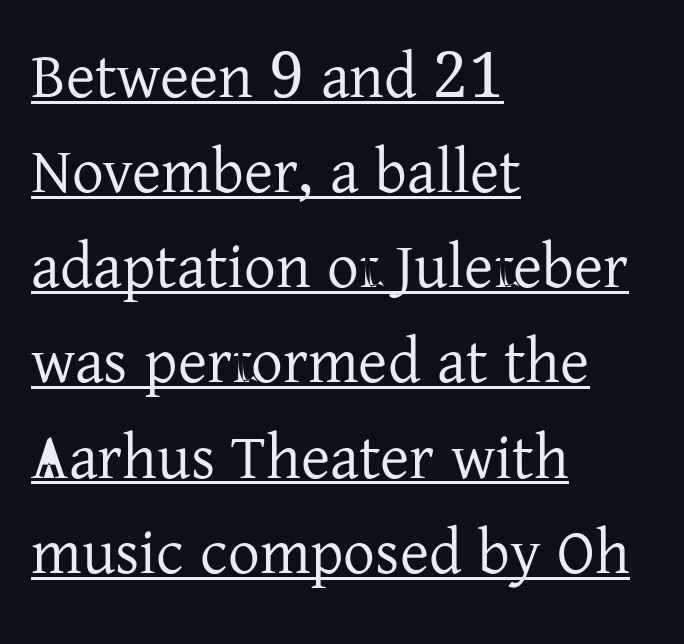
The image shows 63 px regular-weight serif type, upright; set left-aligned, normal line spacing (1.51x), normal letter spacing, underlined; low stroke contrast and a medium x-height.
